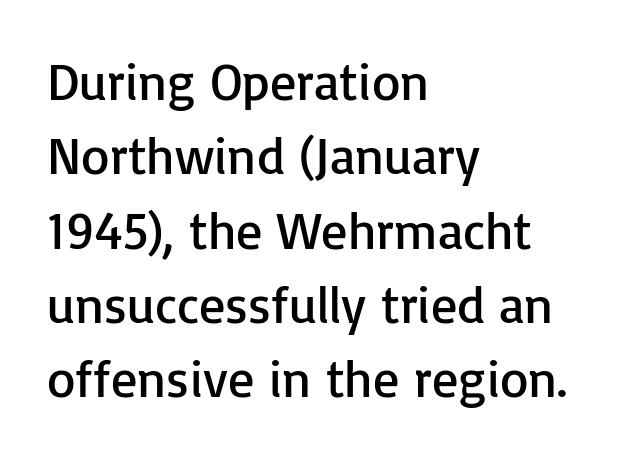
{"serif": "no", "italic": "no", "bold": "no", "weight": "regular", "width": "normal", "stroke_contrast": "low", "x_height": "medium", "monospaced": "no", "underline": "no", "align": "left", "line_spacing": "normal", "line_spacing_ratio": 1.43, "letter_spacing": "normal", "letter_spacing_em": 0.0, "glyph_px": 52}
